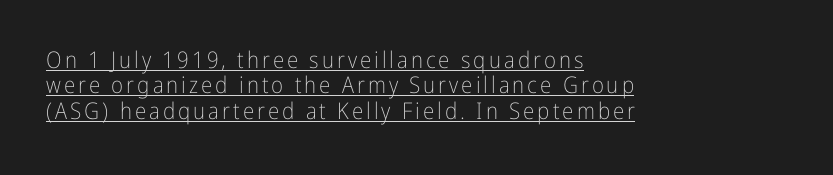
Stem width sits at or under what a default text font uses. If you drew a line through each stem, it would be perfectly vertical. You can see a thin bar hugging the bottom of the glyphs. Every row of glyphs begins at an identical x-position on the left.
